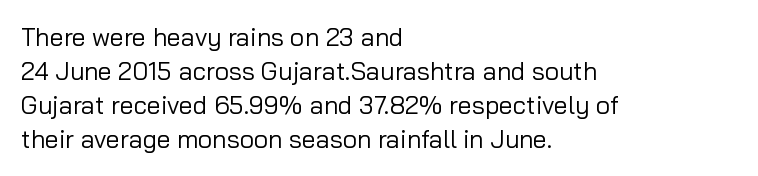
A normal amount of white space separates one row of letters from the next. Honestly, the letter spacing is just normal — you wouldn't notice it. The font's upright variant was chosen for this text. Is this a heavy cut? Hardly; it is regular or lighter. Caption: multi-line text, flush left, ragged right.
